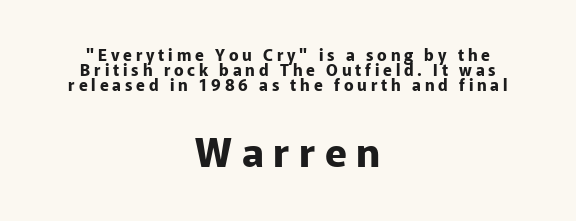
Q: Is the text bold? A: Yes.
Q: Is the text italic (slanted)? A: No, it is upright.
Q: Is the typeface a serif or a sans-serif typeface? A: Sans-serif.
Q: Is the text underlined? A: No.
Q: How is the paragraph aligned? A: Centered.
Q: Is the spacing between letters normal or unusually wide? A: Unusually wide.
Q: Is the spacing between lines tight, normal or loose? A: Tight.
Q: Which block of text is set in a larger size, the first (top) or the second (bottom)? A: The second (bottom) one.
Q: Width (condensed, normal, or wide)? A: Normal.
Q: Stroke contrast? A: Low.
Q: x-height? A: Medium.
Q: Monospaced? A: No.
